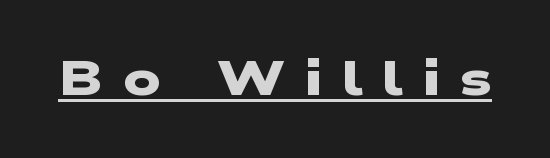
The image shows 49 px heavy, wide sans-serif type; set unusually wide letter spacing (+0.37 em), underlined; low stroke contrast and a medium x-height.
